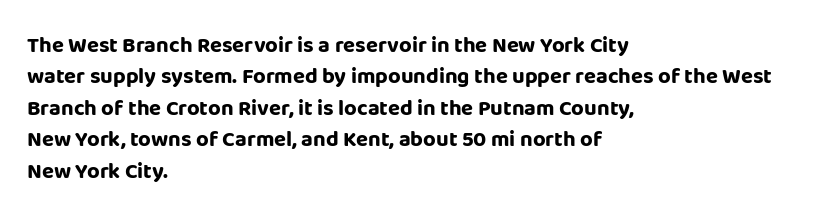
The vertical gap from one line to the next is medium. Bold? Absolutely — the strokes are thick and heavy. Plain, unruled lines of type. The ragged edge is on the right, which tells us the setting is flush left.
